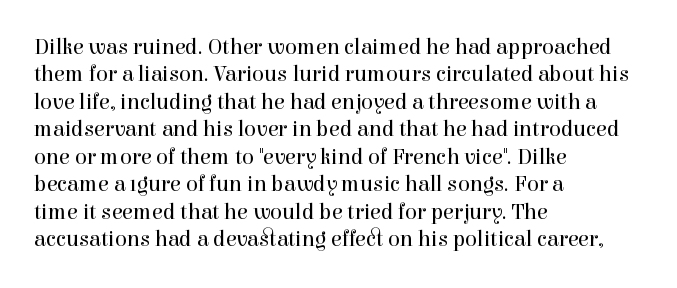
Counters stay open thanks to moderate or lighter strokes. All the whitespace from short lines collects on the right. Normally led — the rows are evenly, conventionally spaced. The glyphs are unaccompanied by any horizontal stroke below them.
